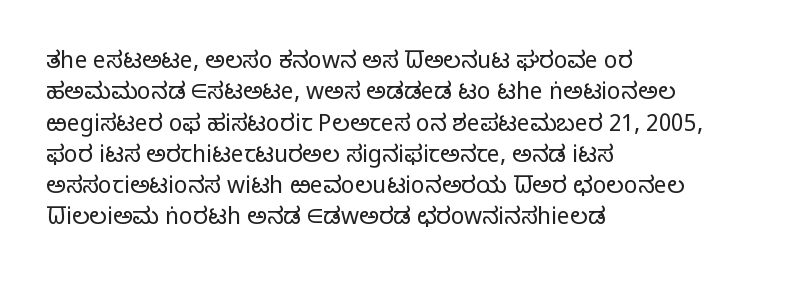
{"italic": "no", "bold": "no", "underline": "no", "align": "left", "line_spacing": "normal", "line_spacing_ratio": 1.36, "letter_spacing": "normal", "letter_spacing_em": 0.0, "glyph_px": 23}
